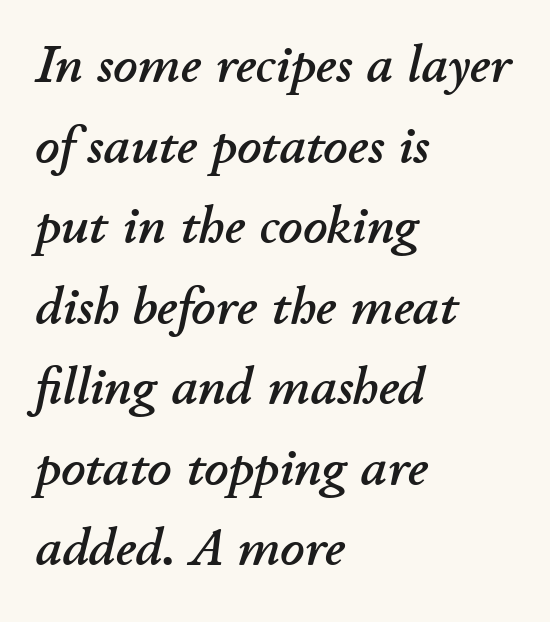
Q: Is the text italic (slanted)? A: Yes, it leans right by about 11 degrees.
Q: Is the text underlined? A: No.
Q: How is the paragraph aligned? A: Left-aligned.
Q: Is the spacing between letters normal or unusually wide? A: Normal.
Q: Is the spacing between lines tight, normal or loose? A: Normal.
Q: Width (condensed, normal, or wide)? A: Normal.
Q: Stroke contrast? A: Low.
Q: x-height? A: Small.
Q: Monospaced? A: No.
